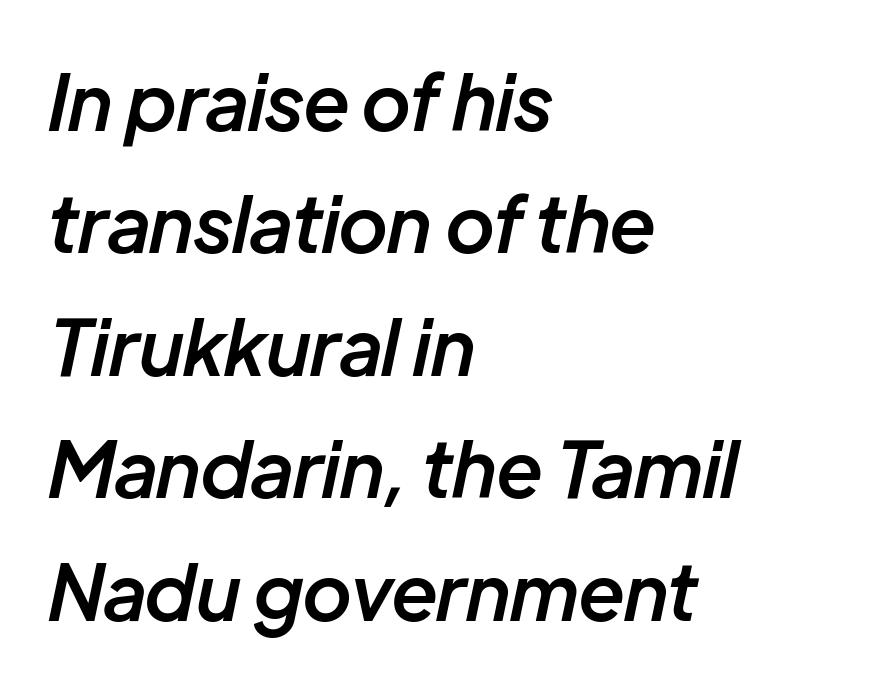
Q: Is the text bold? A: Semi-bold.
Q: Is the text italic (slanted)? A: Yes, it leans right by about 12 degrees.
Q: Is the text underlined? A: No.
Q: How is the paragraph aligned? A: Left-aligned.
Q: Is the spacing between letters normal or unusually wide? A: Normal.
Q: Is the spacing between lines tight, normal or loose? A: Normal.
Q: Width (condensed, normal, or wide)? A: Normal.
Q: Stroke contrast? A: Low.
Q: x-height? A: Medium.
Q: Monospaced? A: No.
